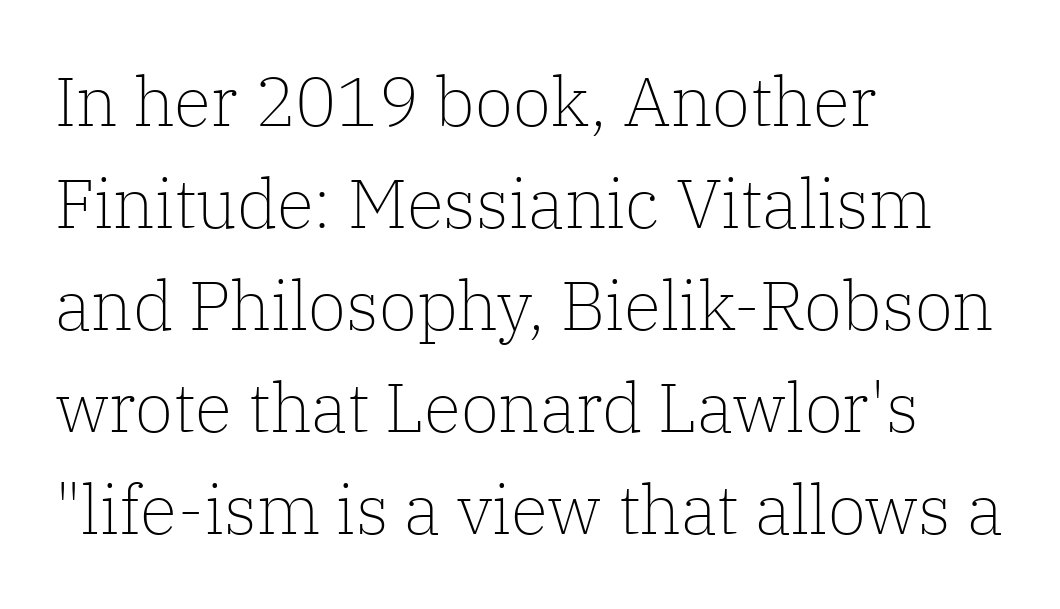
Q: Is the text bold? A: No.
Q: Is the text italic (slanted)? A: No, it is upright.
Q: Is the typeface a serif or a sans-serif typeface? A: Serif.
Q: Is the text underlined? A: No.
Q: How is the paragraph aligned? A: Left-aligned.
Q: Is the spacing between letters normal or unusually wide? A: Normal.
Q: Is the spacing between lines tight, normal or loose? A: Normal.
Q: Width (condensed, normal, or wide)? A: Normal.
Q: Stroke contrast? A: Low.
Q: x-height? A: Medium.
Q: Monospaced? A: No.
